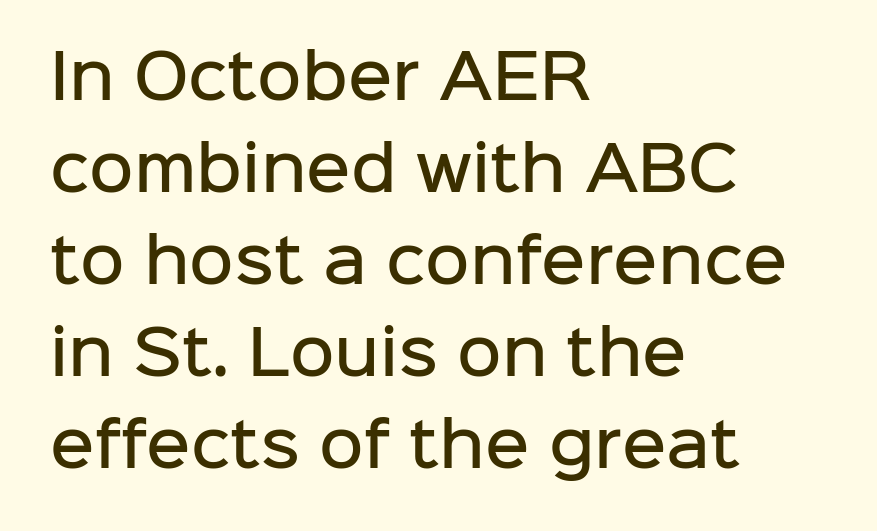
The image shows 61 px semibold sans-serif type, upright; set left-aligned, normal line spacing (1.51x), normal letter spacing, not underlined; low stroke contrast and a medium x-height.
